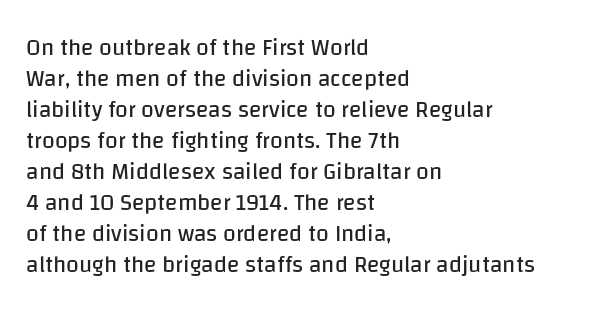
{"italic": "no", "bold": "no", "underline": "no", "align": "left", "line_spacing": "normal", "line_spacing_ratio": 1.35, "letter_spacing": "normal", "letter_spacing_em": 0.0, "glyph_px": 23}
